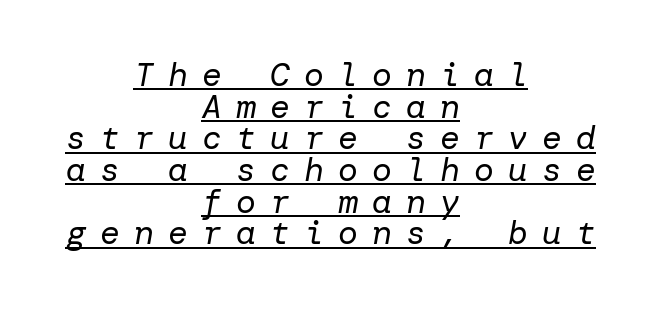
Yep, that's italic — everything's leaning. The paragraph has two soft edges and a firm central axis. Stems and bowls with no extra thickness — not bold. The designer dialed line spacing down below the default. The line texture is sparse and dotted thanks to wide tracking. Underline: present.
